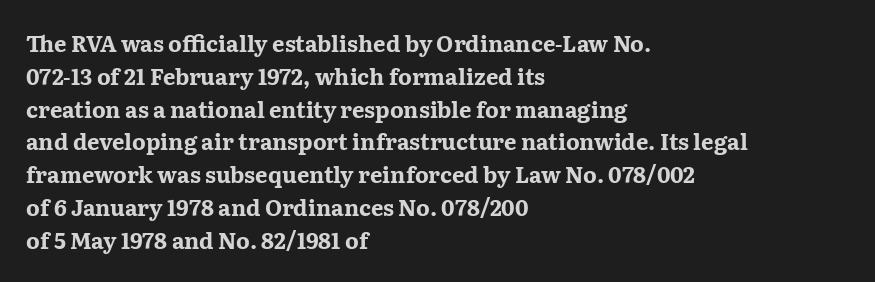
The image shows 22 px bold type, upright; set left-aligned, normal line spacing (1.49x), normal letter spacing, not underlined.
